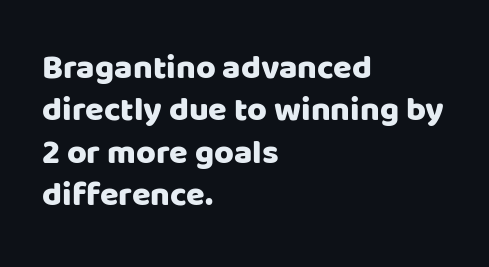
{"serif": "no", "italic": "no", "width": "normal", "stroke_contrast": "low", "x_height": "large", "monospaced": "no", "underline": "no", "align": "left", "line_spacing": "normal", "line_spacing_ratio": 1.25, "letter_spacing": "normal", "letter_spacing_em": 0.0, "glyph_px": 34}
